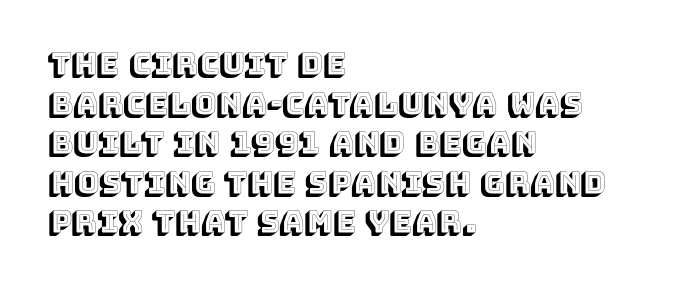
{"italic": "no", "width": "normal", "x_height": "large", "monospaced": "no", "underline": "no", "align": "left", "line_spacing": "normal", "line_spacing_ratio": 1.32, "letter_spacing": "normal", "letter_spacing_em": 0.0, "glyph_px": 30}
